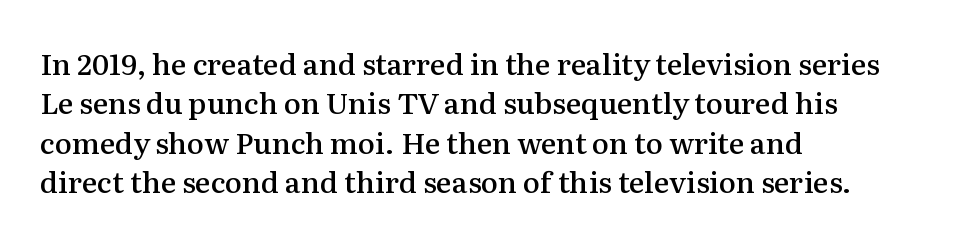
Left-aligned paragraph, ragged on the right. Posture: upright roman. No extra tracking has been applied to these lines. A bit beefed up — I'd call it semibold rather than bold.
